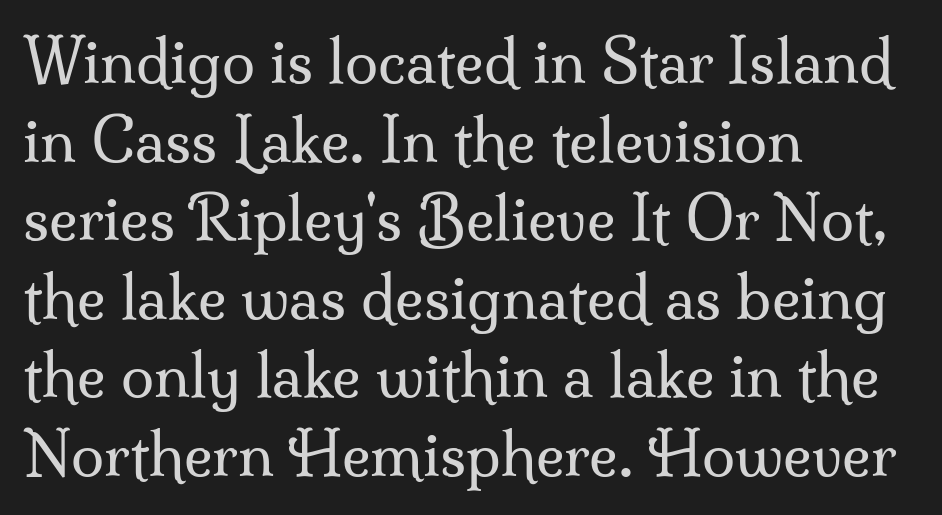
{"serif": "yes", "italic": "no", "bold": "no", "weight": "regular", "width": "normal", "stroke_contrast": "medium", "x_height": "small", "monospaced": "no", "underline": "no", "align": "left", "line_spacing": "normal", "line_spacing_ratio": 1.31, "letter_spacing": "normal", "letter_spacing_em": 0.0, "glyph_px": 60}
